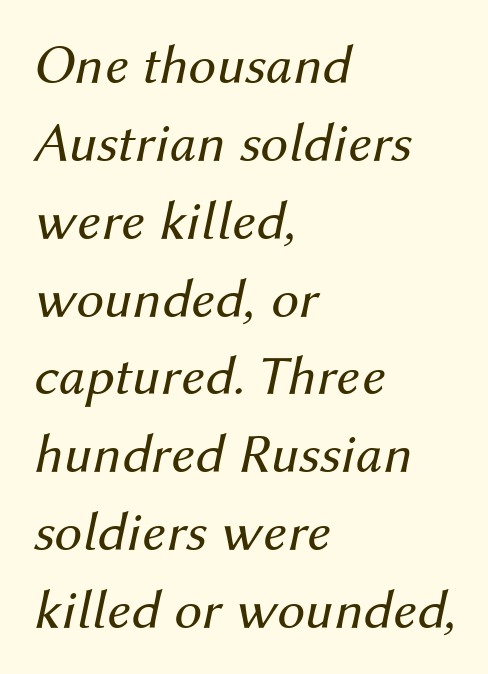
{"italic": "yes", "lean": "right", "slant_degrees": 12, "bold": "no", "weight": "regular", "width": "normal", "stroke_contrast": "medium", "x_height": "medium", "monospaced": "no", "underline": "no", "align": "left", "line_spacing": "normal", "line_spacing_ratio": 1.39, "letter_spacing": "normal", "letter_spacing_em": 0.0, "glyph_px": 56}
